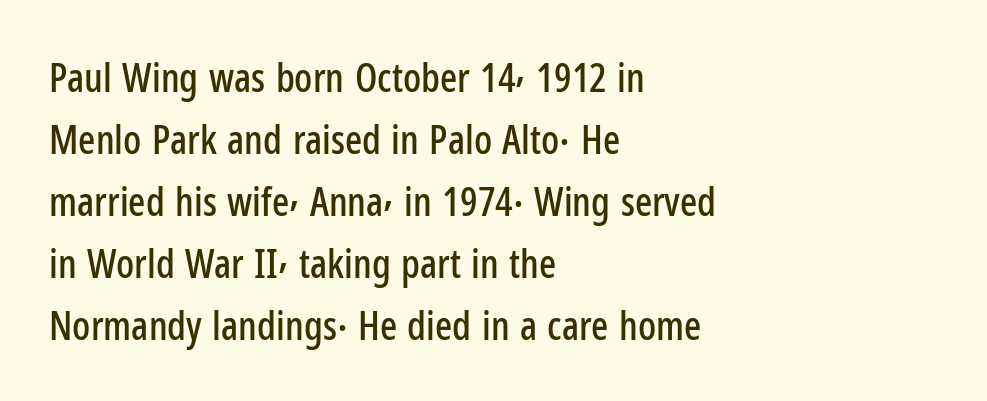
The image shows 40 px condensed sans-serif type, upright; set left-aligned, normal line spacing (1.55x), normal letter spacing, not underlined; low stroke contrast and a medium x-height.
